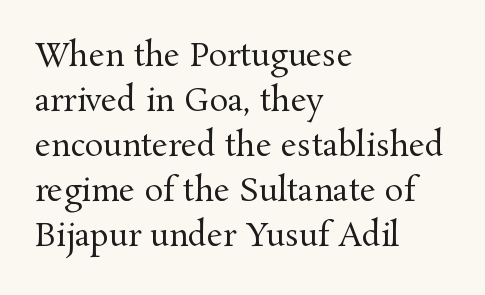
The line-height multiplier appears to be the usual default. Unlike a clean sans, this face finishes its strokes with serifs. Leftover space on each line is placed entirely after the last word. The specimen omits any rule beneath the text block's lines.
